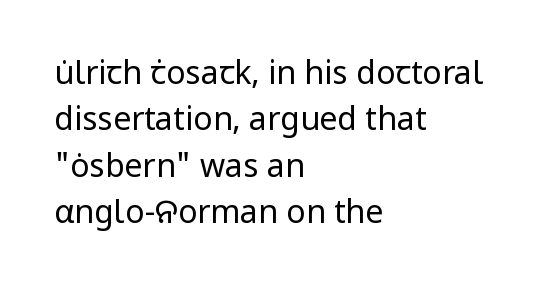
{"serif": "no", "italic": "no", "bold": "no", "weight": "regular", "width": "normal", "stroke_contrast": "low", "x_height": "medium", "monospaced": "no", "underline": "no", "align": "left", "line_spacing": "normal", "line_spacing_ratio": 1.45, "letter_spacing": "normal", "letter_spacing_em": 0.0, "glyph_px": 32}
